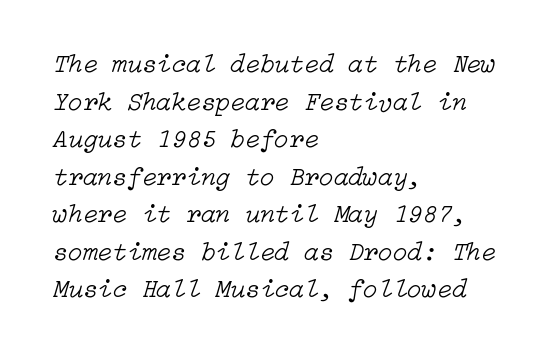
Q: Is the text bold? A: No.
Q: Is the text italic (slanted)? A: Yes, it leans right by about 15 degrees.
Q: Is the text underlined? A: No.
Q: How is the paragraph aligned? A: Left-aligned.
Q: Is the spacing between letters normal or unusually wide? A: Normal.
Q: Is the spacing between lines tight, normal or loose? A: Normal.
